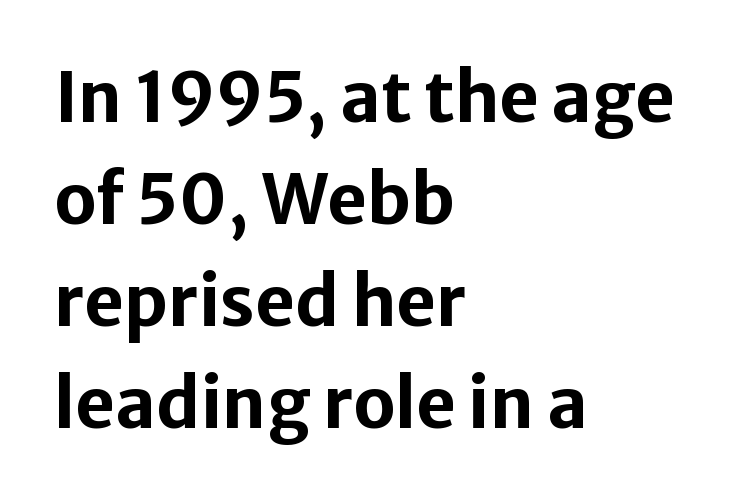
{"serif": "no", "italic": "no", "bold": "yes", "weight": "bold", "width": "normal", "stroke_contrast": "low", "x_height": "medium", "monospaced": "no", "underline": "no", "align": "left", "line_spacing": "normal", "line_spacing_ratio": 1.48, "letter_spacing": "normal", "letter_spacing_em": 0.0, "glyph_px": 69}
